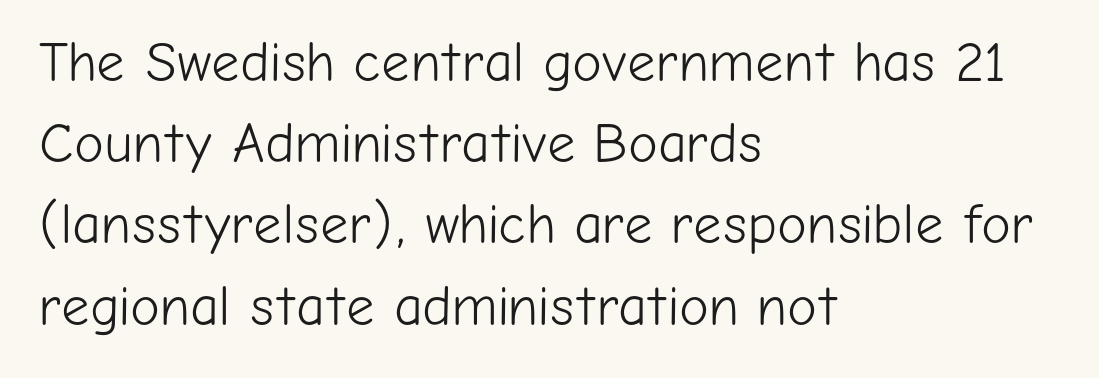
Varying glyph widths throughout — classic text-font behaviour. The lettering holds an erect, upright posture throughout. Letters rest on an invisible, unmarked baseline. Check where the strokes stop: nothing finishes them off — pure sans. Compared with a typical body face, this is equally light or lighter still. Horizontally, the lines are justified to the leading edge only.
